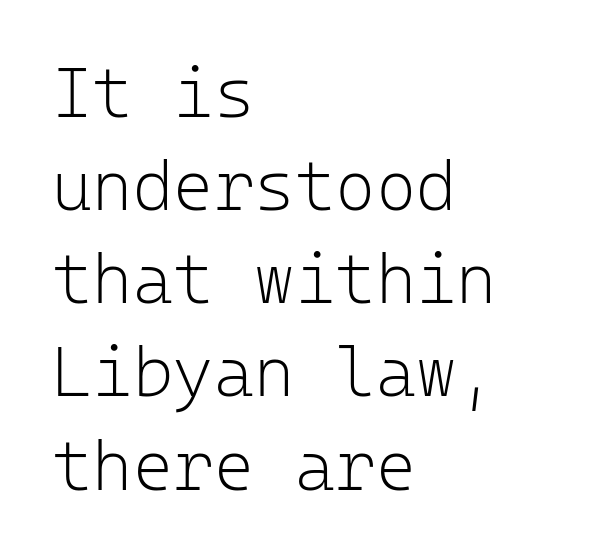
The image shows 69 px light sans-serif type, upright, monospaced; set left-aligned, normal line spacing (1.35x), normal letter spacing, not underlined; low stroke contrast and a medium x-height.
